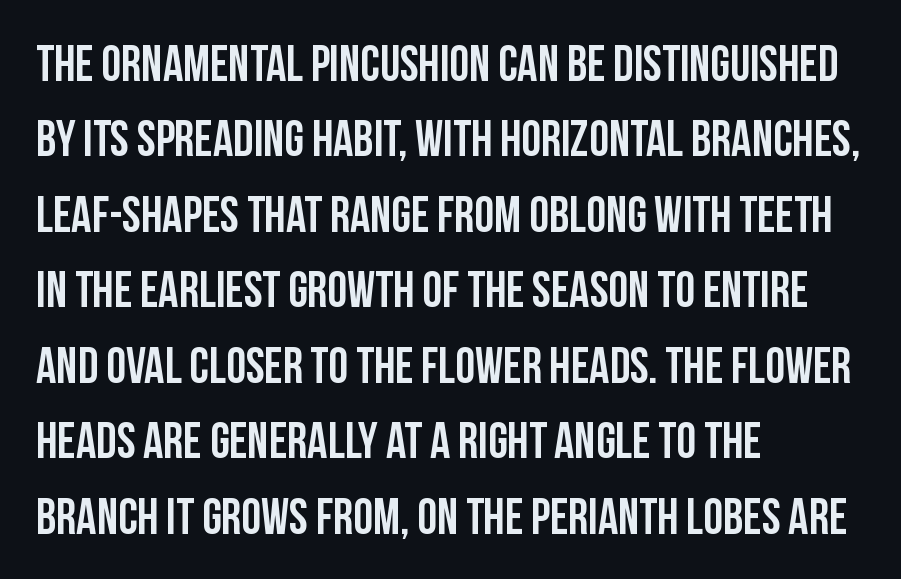
The image shows 50 px condensed sans-serif type, upright; set left-aligned, normal line spacing (1.51x), normal letter spacing, not underlined; low stroke contrast and a large x-height.
